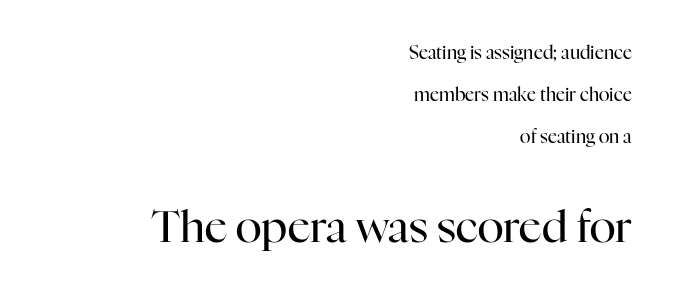
{"serif": "yes", "italic": "no", "bold": "no", "weight": "regular", "width": "normal", "stroke_contrast": "high", "x_height": "medium", "monospaced": "no", "underline": "no", "align": "right", "line_spacing": "loose", "line_spacing_ratio": 2.34, "letter_spacing": "normal", "letter_spacing_em": 0.0, "larger_block": "second", "size_ratio": 2.44, "glyph_px": 44}
